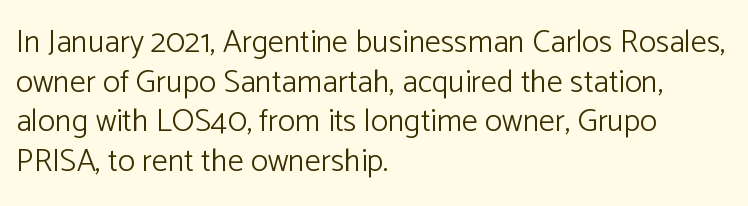
The rendering anchors every line to the left-hand side. Unmarked baselines from the first word to the last. Stroke thickness stays within the range of a standard reading face or lighter. Observe the ordinary spacing: letters are neighbours, not strangers.
